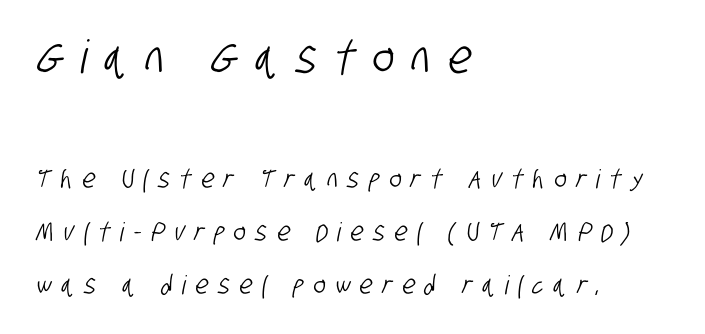
Q: Is the typeface a serif or a sans-serif typeface? A: Sans-serif.
Q: Is the text underlined? A: No.
Q: How is the paragraph aligned? A: Left-aligned.
Q: Is the spacing between letters normal or unusually wide? A: Unusually wide.
Q: Is the spacing between lines tight, normal or loose? A: Loose.
Q: Which block of text is set in a larger size, the first (top) or the second (bottom)? A: The first (top) one.
Q: Width (condensed, normal, or wide)? A: Condensed.
Q: Stroke contrast? A: Low.
Q: x-height? A: Large.
Q: Monospaced? A: No.
